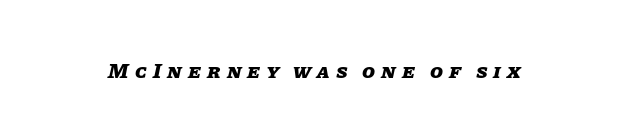
Plain, unruled lines of type. This sample uses expanded letter spacing, leaving extra air between glyphs. Compared with ordinary roman type, these characters are visibly tilted. Heavy-handed strokes throughout: this text is bold.
